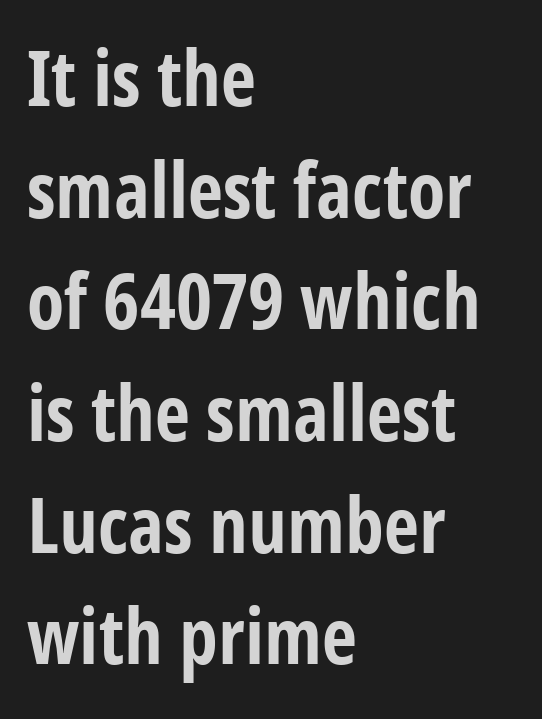
{"serif": "no", "italic": "no", "bold": "yes", "weight": "bold", "width": "condensed", "stroke_contrast": "low", "x_height": "medium", "monospaced": "no", "underline": "no", "align": "left", "line_spacing": "normal", "line_spacing_ratio": 1.45, "letter_spacing": "normal", "letter_spacing_em": 0.0, "glyph_px": 77}
